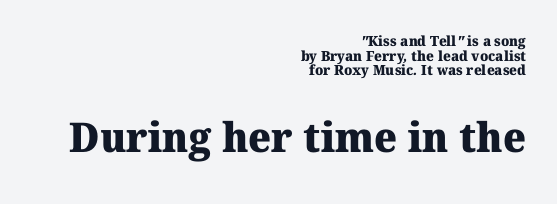
Q: Is the text bold? A: Yes.
Q: Is the typeface a serif or a sans-serif typeface? A: Serif.
Q: Is the text underlined? A: No.
Q: How is the paragraph aligned? A: Right-aligned.
Q: Is the spacing between letters normal or unusually wide? A: Normal.
Q: Is the spacing between lines tight, normal or loose? A: Tight.
Q: Which block of text is set in a larger size, the first (top) or the second (bottom)? A: The second (bottom) one.
Q: Width (condensed, normal, or wide)? A: Normal.
Q: Stroke contrast? A: Medium.
Q: x-height? A: Medium.
Q: Monospaced? A: No.
